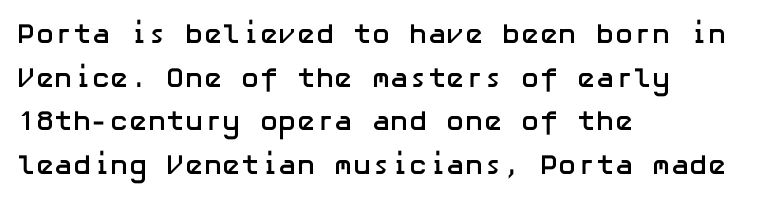
Q: Is the text bold? A: Yes.
Q: Is the text italic (slanted)? A: No, it is upright.
Q: Is the typeface a serif or a sans-serif typeface? A: Sans-serif.
Q: Is the text underlined? A: No.
Q: How is the paragraph aligned? A: Left-aligned.
Q: Is the spacing between letters normal or unusually wide? A: Normal.
Q: Is the spacing between lines tight, normal or loose? A: Normal.
Q: Width (condensed, normal, or wide)? A: Normal.
Q: Stroke contrast? A: Low.
Q: x-height? A: Medium.
